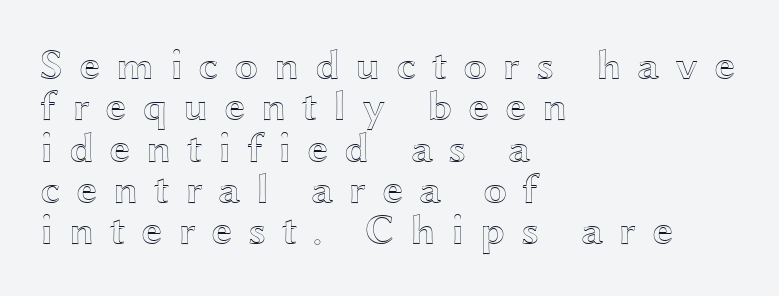
{"italic": "no", "width": "wide", "x_height": "medium", "monospaced": "no", "underline": "no", "align": "left", "line_spacing": "tight", "line_spacing_ratio": 0.96, "letter_spacing": "wide", "letter_spacing_em": 0.36, "glyph_px": 43}
